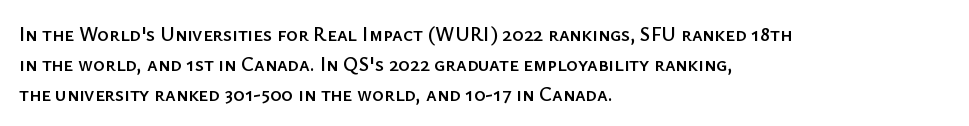
{"italic": "no", "underline": "no", "align": "left", "line_spacing": "normal", "line_spacing_ratio": 1.49, "letter_spacing": "normal", "letter_spacing_em": 0.0, "glyph_px": 20}
